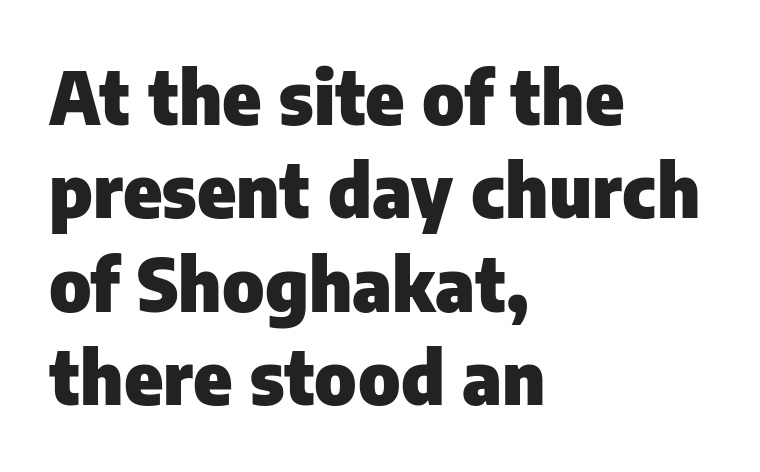
{"serif": "no", "italic": "no", "bold": "yes", "weight": "heavy", "width": "normal", "stroke_contrast": "low", "x_height": "medium", "monospaced": "no", "underline": "no", "align": "left", "line_spacing": "normal", "line_spacing_ratio": 1.28, "letter_spacing": "normal", "letter_spacing_em": 0.0, "glyph_px": 73}
